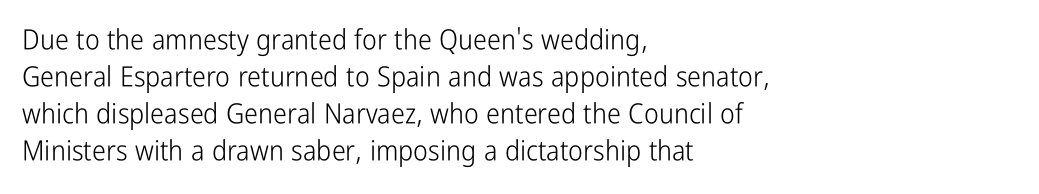
Q: Is the text bold? A: No.
Q: Is the text italic (slanted)? A: No, it is upright.
Q: Is the typeface a serif or a sans-serif typeface? A: Sans-serif.
Q: Is the text underlined? A: No.
Q: How is the paragraph aligned? A: Left-aligned.
Q: Is the spacing between letters normal or unusually wide? A: Normal.
Q: Is the spacing between lines tight, normal or loose? A: Normal.
Q: Width (condensed, normal, or wide)? A: Condensed.
Q: Stroke contrast? A: Low.
Q: x-height? A: Medium.
Q: Monospaced? A: No.
